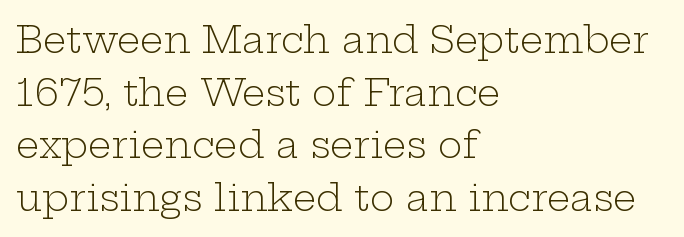
Q: Is the text bold? A: No.
Q: Is the text italic (slanted)? A: No, it is upright.
Q: Is the typeface a serif or a sans-serif typeface? A: Serif.
Q: Is the text underlined? A: No.
Q: How is the paragraph aligned? A: Left-aligned.
Q: Is the spacing between letters normal or unusually wide? A: Normal.
Q: Is the spacing between lines tight, normal or loose? A: Normal.
Q: Width (condensed, normal, or wide)? A: Wide.
Q: Stroke contrast? A: Low.
Q: x-height? A: Medium.
Q: Monospaced? A: No.
